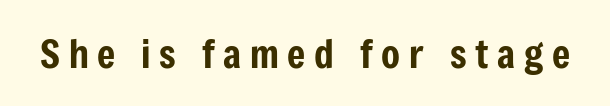
{"serif": "no", "italic": "no", "width": "condensed", "stroke_contrast": "low", "x_height": "medium", "monospaced": "no", "underline": "no", "letter_spacing": "wide", "letter_spacing_em": 0.22, "glyph_px": 39}
